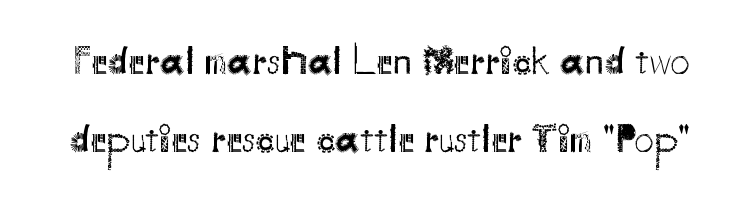
Q: Is the text bold? A: No.
Q: Is the text italic (slanted)? A: No, it is upright.
Q: Is the typeface a serif or a sans-serif typeface? A: Sans-serif.
Q: Is the text underlined? A: No.
Q: Is the spacing between letters normal or unusually wide? A: Normal.
Q: Is the spacing between lines tight, normal or loose? A: Loose.
Q: Width (condensed, normal, or wide)? A: Normal.
Q: Stroke contrast? A: Medium.
Q: x-height? A: Small.
Q: Monospaced? A: No.
